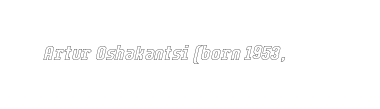
{"italic": "yes", "lean": "right", "slant_degrees": 12, "underline": "no", "letter_spacing": "normal", "letter_spacing_em": 0.0, "glyph_px": 21}
